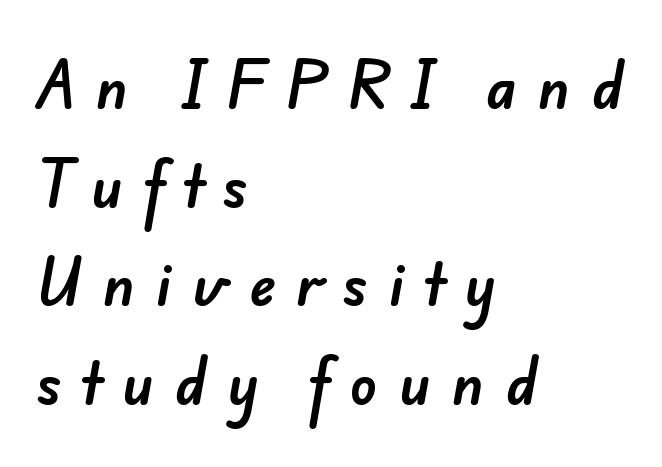
Q: Is the typeface a serif or a sans-serif typeface? A: Sans-serif.
Q: Is the text underlined? A: No.
Q: How is the paragraph aligned? A: Left-aligned.
Q: Is the spacing between letters normal or unusually wide? A: Unusually wide.
Q: Width (condensed, normal, or wide)? A: Normal.
Q: Stroke contrast? A: Low.
Q: x-height? A: Small.
Q: Monospaced? A: No.
